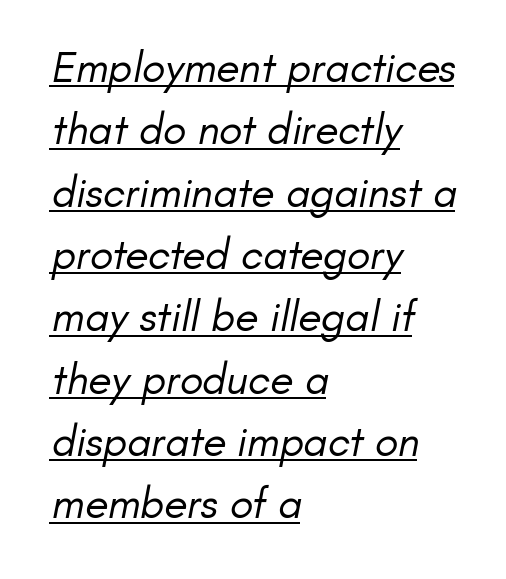
{"serif": "no", "bold": "no", "weight": "regular", "width": "normal", "stroke_contrast": "low", "x_height": "small", "monospaced": "no", "underline": "yes", "align": "left", "line_spacing": "normal", "line_spacing_ratio": 1.45, "letter_spacing": "normal", "letter_spacing_em": 0.0, "glyph_px": 43}
